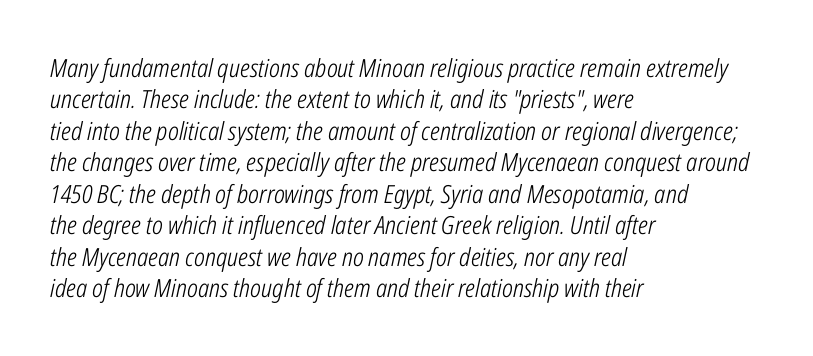
The image shows 25 px text type, italic (leaning right); set left-aligned, normal line spacing (1.26x), normal letter spacing, not underlined.
